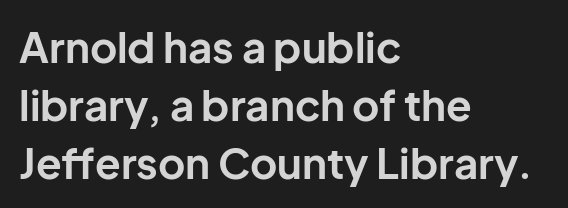
The image shows 42 px bold sans-serif type, upright; set left-aligned, normal line spacing (1.38x), normal letter spacing, not underlined; low stroke contrast and a medium x-height.
